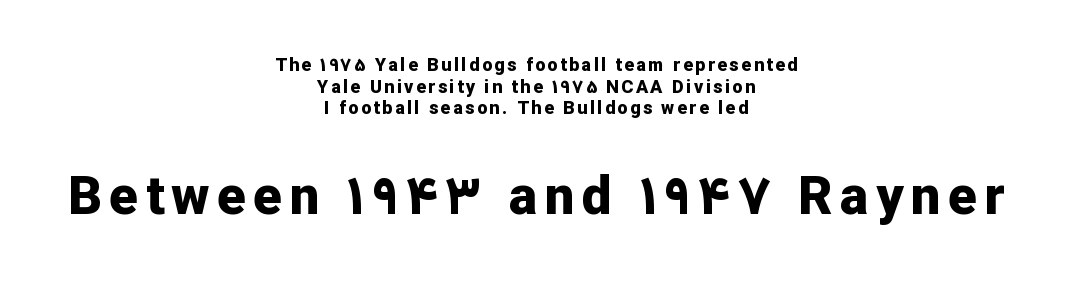
The image shows 53 px bold sans-serif type, upright; set centered, line spacing 1.2x, not underlined; the second (bottom) block is 2.94x larger; low stroke contrast and a medium x-height.
